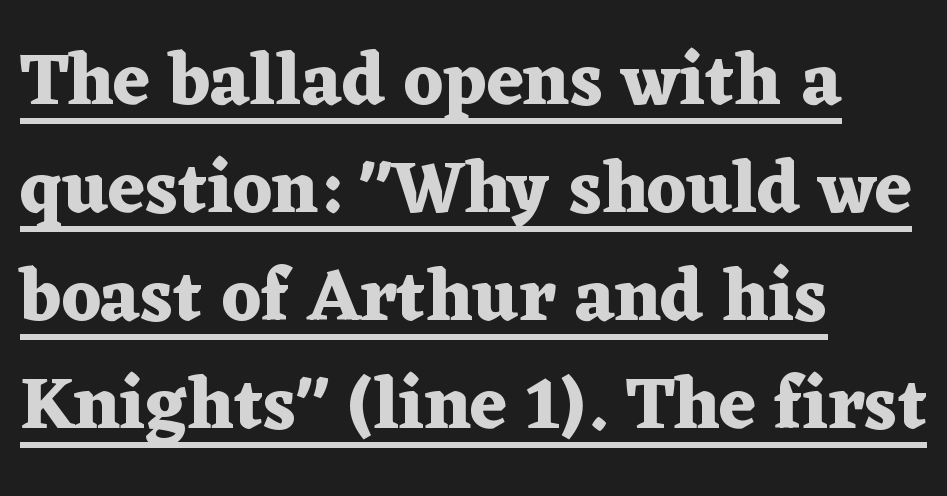
I'd describe the lettering as bold — thick and assertive. Where is the straight margin? On the left. Note the varied advance widths — an 'i' is clearly narrower than an 'm'. Every character sits straight up, as roman type does. If you measured baseline to baseline, you'd find a middling distance.
